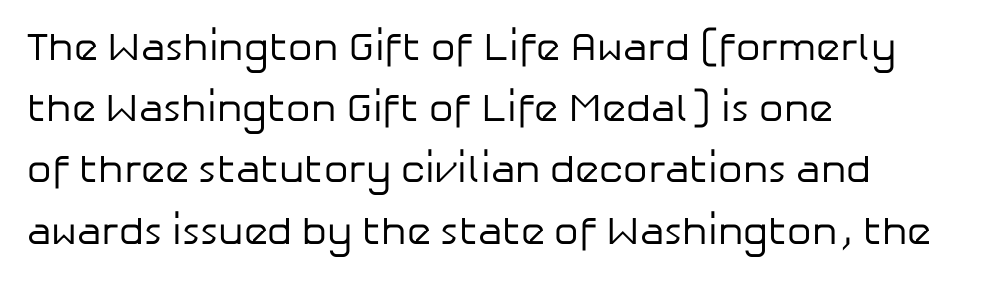
Q: Is the text bold? A: No.
Q: Is the text italic (slanted)? A: No, it is upright.
Q: Is the typeface a serif or a sans-serif typeface? A: Sans-serif.
Q: Is the text underlined? A: No.
Q: How is the paragraph aligned? A: Left-aligned.
Q: Is the spacing between letters normal or unusually wide? A: Normal.
Q: Is the spacing between lines tight, normal or loose? A: Normal.
Q: Width (condensed, normal, or wide)? A: Normal.
Q: Stroke contrast? A: Low.
Q: x-height? A: Medium.
Q: Monospaced? A: No.
